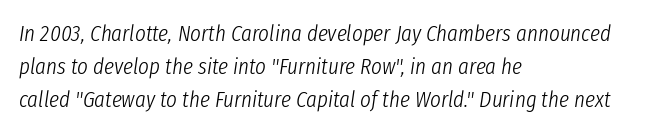
{"italic": "yes", "lean": "right", "slant_degrees": 8, "bold": "no", "underline": "no", "align": "left", "line_spacing": "normal", "line_spacing_ratio": 1.44, "letter_spacing": "normal", "letter_spacing_em": 0.0, "glyph_px": 23}
